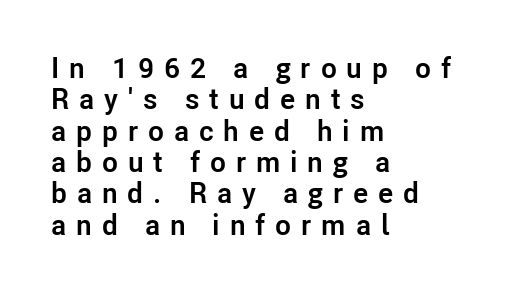
Q: Is the text bold? A: Yes.
Q: Is the text italic (slanted)? A: No, it is upright.
Q: Is the typeface a serif or a sans-serif typeface? A: Sans-serif.
Q: Is the text underlined? A: No.
Q: How is the paragraph aligned? A: Left-aligned.
Q: Is the spacing between letters normal or unusually wide? A: Unusually wide.
Q: Is the spacing between lines tight, normal or loose? A: Tight.
Q: Width (condensed, normal, or wide)? A: Normal.
Q: Stroke contrast? A: Low.
Q: x-height? A: Medium.
Q: Monospaced? A: No.
